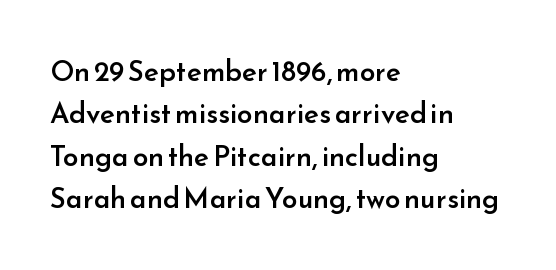
Q: Is the text bold? A: Semi-bold.
Q: Is the text italic (slanted)? A: No, it is upright.
Q: Is the typeface a serif or a sans-serif typeface? A: Sans-serif.
Q: Is the text underlined? A: No.
Q: How is the paragraph aligned? A: Left-aligned.
Q: Is the spacing between letters normal or unusually wide? A: Normal.
Q: Is the spacing between lines tight, normal or loose? A: Normal.
Q: Width (condensed, normal, or wide)? A: Normal.
Q: Stroke contrast? A: Low.
Q: x-height? A: Small.
Q: Monospaced? A: No.
